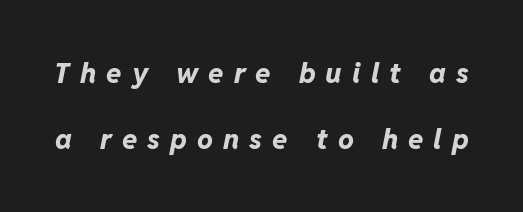
The image shows 28 px bold type, italic (leaning right); set loose line spacing (2.34x), unusually wide letter spacing (+0.36 em), not underlined; low stroke contrast and a medium x-height.
